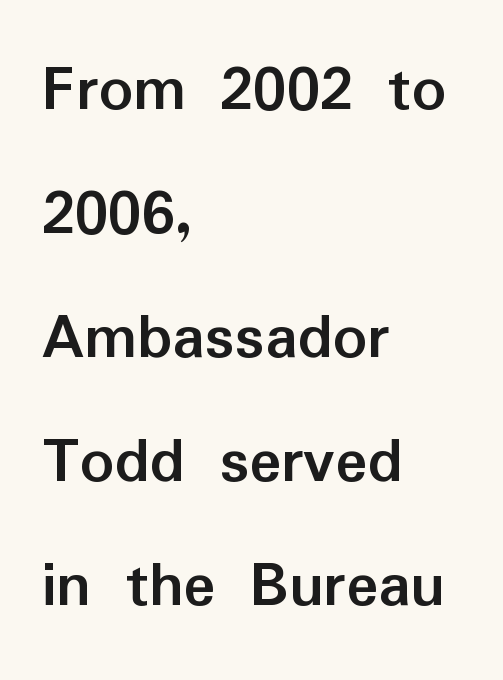
Q: Is the text bold? A: Yes.
Q: Is the text italic (slanted)? A: No, it is upright.
Q: Is the typeface a serif or a sans-serif typeface? A: Sans-serif.
Q: Is the text underlined? A: No.
Q: How is the paragraph aligned? A: Left-aligned.
Q: Is the spacing between letters normal or unusually wide? A: Normal.
Q: Width (condensed, normal, or wide)? A: Normal.
Q: Stroke contrast? A: Low.
Q: x-height? A: Medium.
Q: Monospaced? A: No.
